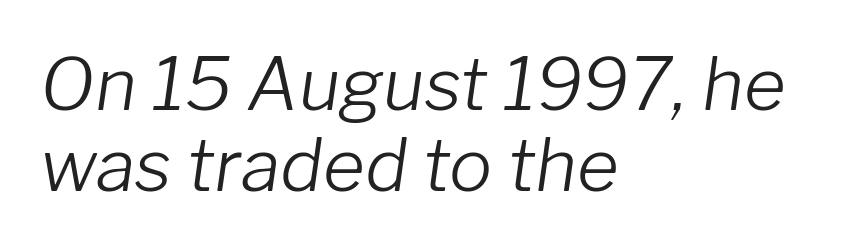
Q: Is the text bold? A: No.
Q: Is the text italic (slanted)? A: Yes, it leans right by about 8 degrees.
Q: Is the text underlined? A: No.
Q: How is the paragraph aligned? A: Left-aligned.
Q: Is the spacing between letters normal or unusually wide? A: Normal.
Q: Is the spacing between lines tight, normal or loose? A: Tight.
Q: Width (condensed, normal, or wide)? A: Normal.
Q: Stroke contrast? A: Low.
Q: x-height? A: Medium.
Q: Monospaced? A: No.
